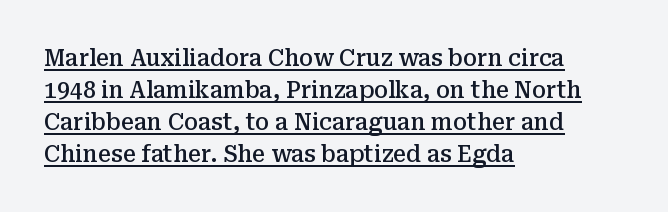
The image shows 23 px text type, upright; set left-aligned, normal line spacing (1.39x), normal letter spacing, underlined.
